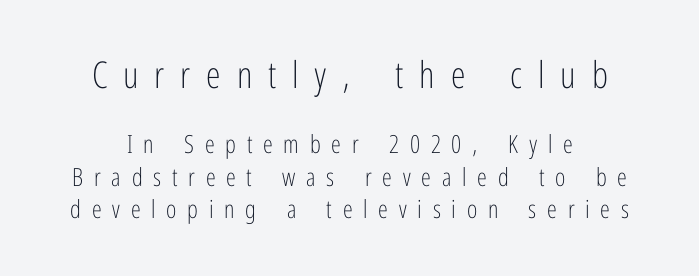
Students, note that the glyphs here are deliberately spaced far apart. Ordinary non-slanted type is in use. Look at the bottom of the vertical strokes: they stop flat, with no serifs. Underline: absent. The font sits on the lighter half of the weight spectrum, regular included.
